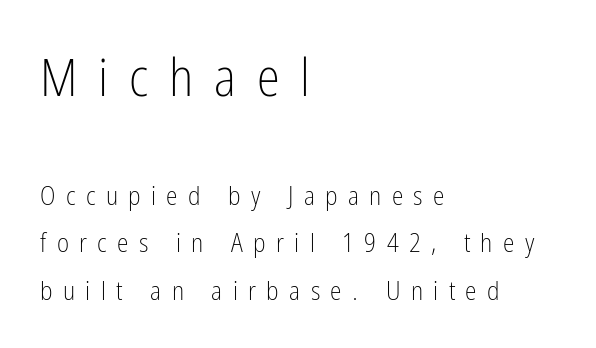
{"serif": "no", "italic": "no", "bold": "no", "weight": "light", "width": "condensed", "stroke_contrast": "low", "x_height": "medium", "monospaced": "no", "underline": "no", "align": "left", "line_spacing_ratio": 1.83, "letter_spacing": "wide", "letter_spacing_em": 0.4, "larger_block": "first", "size_ratio": 2.0, "glyph_px": 52}
